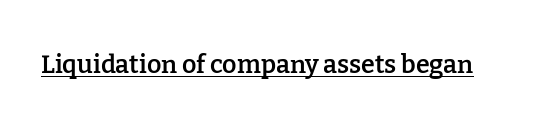
{"italic": "no", "bold": "semi", "underline": "yes", "letter_spacing": "normal", "letter_spacing_em": 0.0, "glyph_px": 25}
